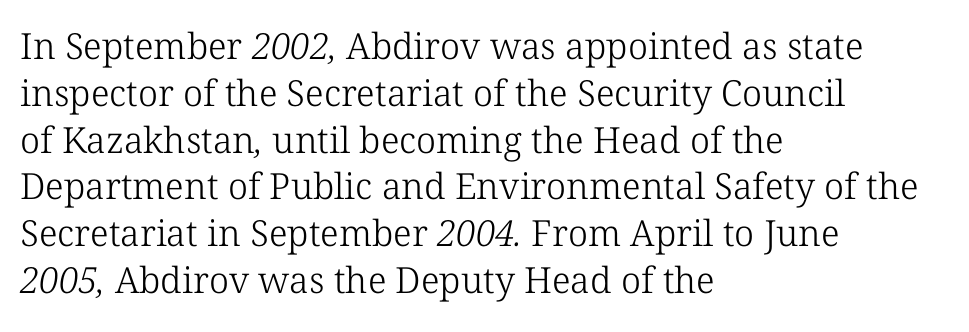
{"serif": "yes", "bold": "no", "weight": "light", "width": "normal", "stroke_contrast": "low", "x_height": "medium", "monospaced": "no", "underline": "no", "align": "left", "line_spacing": "normal", "line_spacing_ratio": 1.3, "letter_spacing": "normal", "letter_spacing_em": 0.0, "glyph_px": 36}
